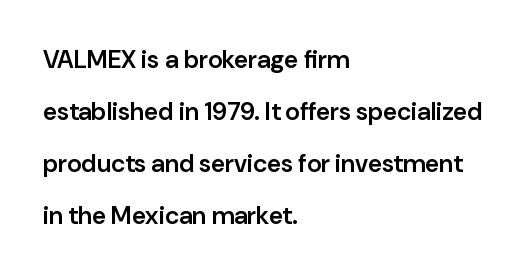
Q: Is the text bold? A: Semi-bold.
Q: Is the text italic (slanted)? A: No, it is upright.
Q: Is the text underlined? A: No.
Q: How is the paragraph aligned? A: Left-aligned.
Q: Is the spacing between letters normal or unusually wide? A: Normal.
Q: Is the spacing between lines tight, normal or loose? A: Loose.
